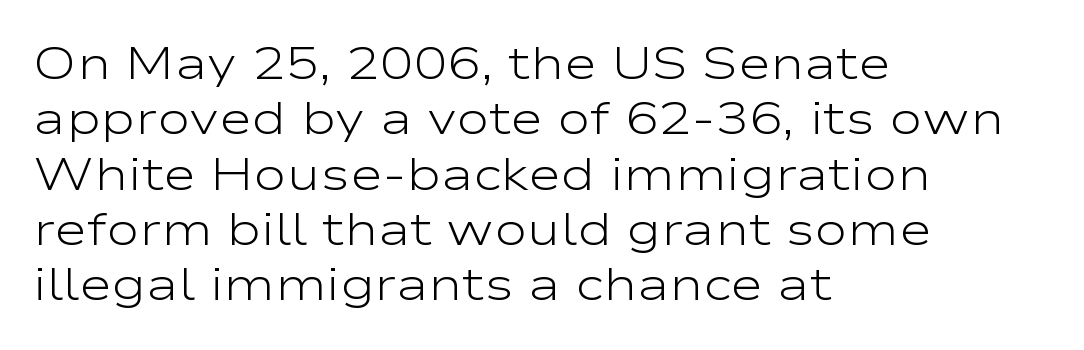
The image shows 45 px light, wide sans-serif type, upright; set left-aligned, line spacing 1.23x, normal letter spacing, not underlined; low stroke contrast and a medium x-height.
